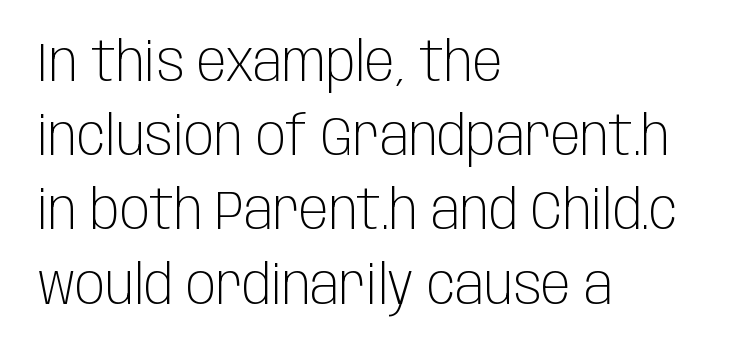
{"serif": "no", "italic": "no", "bold": "no", "weight": "light", "width": "condensed", "stroke_contrast": "low", "x_height": "large", "monospaced": "no", "underline": "no", "align": "left", "line_spacing": "normal", "line_spacing_ratio": 1.35, "letter_spacing": "normal", "letter_spacing_em": 0.0, "glyph_px": 55}
